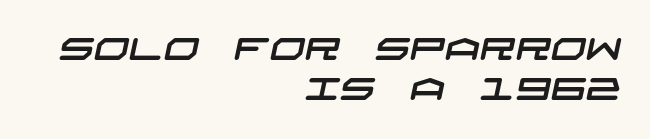
{"serif": "no", "width": "wide", "stroke_contrast": "low", "x_height": "large", "underline": "no", "align": "right", "line_spacing": "normal", "line_spacing_ratio": 1.3, "letter_spacing": "normal", "letter_spacing_em": 0.0, "glyph_px": 31}
